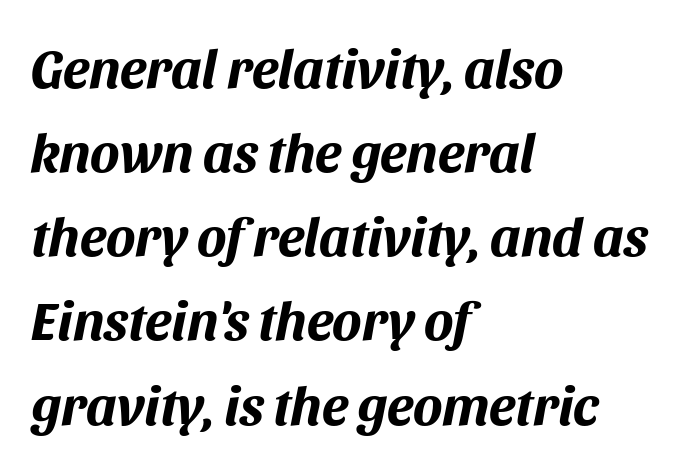
The image shows 55 px bold type, italic (leaning right); set left-aligned, normal line spacing (1.53x), normal letter spacing, not underlined; medium stroke contrast and a large x-height.
